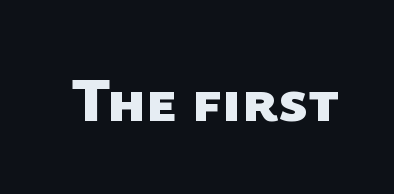
The image shows 62 px heavy sans-serif type; set normal letter spacing, not underlined; low stroke contrast and a medium x-height.
